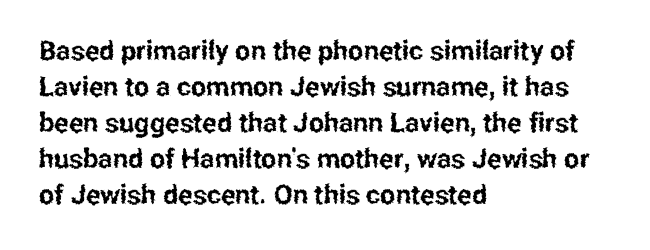
Vertically, the passage feels balanced, rows spaced as you'd expect. The face used here is rendered with its standard letterfit. The words here are not underlined. Posture: straight, roman, zero tilt.
